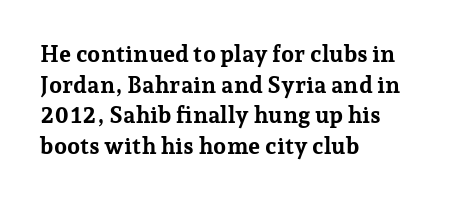
{"italic": "no", "bold": "yes", "underline": "no", "align": "left", "line_spacing": "normal", "line_spacing_ratio": 1.33, "letter_spacing": "normal", "letter_spacing_em": 0.0, "glyph_px": 23}
